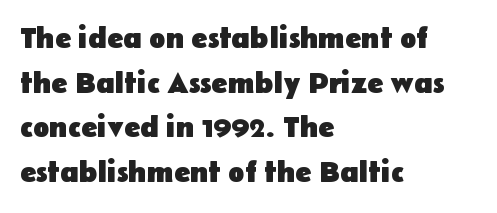
You can tell it's not italic because the verticals are truly vertical. This rendering employs a face without finishing strokes, i.e., a sans-serif. The passage is arranged the way most books set body copy — flush left. Set as a true bold cut, around the 700 mark. Line spacing here is normal.
